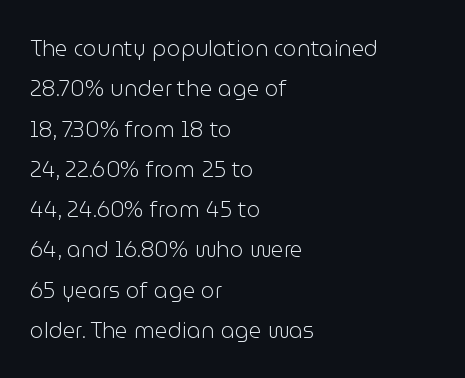
{"italic": "no", "bold": "no", "underline": "no", "align": "left", "line_spacing_ratio": 1.83, "letter_spacing": "normal", "letter_spacing_em": 0.0, "glyph_px": 22}
